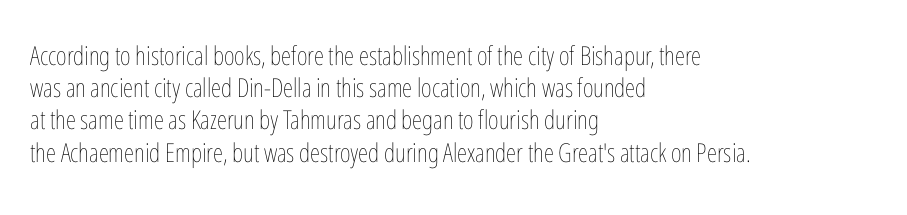
{"italic": "no", "bold": "no", "underline": "no", "align": "left", "line_spacing_ratio": 1.24, "letter_spacing": "normal", "letter_spacing_em": 0.0, "glyph_px": 26}
